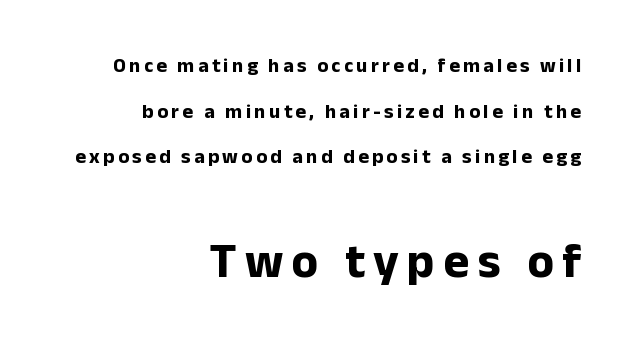
{"serif": "no", "italic": "no", "bold": "yes", "weight": "bold", "width": "normal", "stroke_contrast": "low", "x_height": "medium", "monospaced": "no", "underline": "no", "align": "right", "line_spacing": "loose", "line_spacing_ratio": 2.28, "larger_block": "second", "size_ratio": 2.45, "glyph_px": 49}
